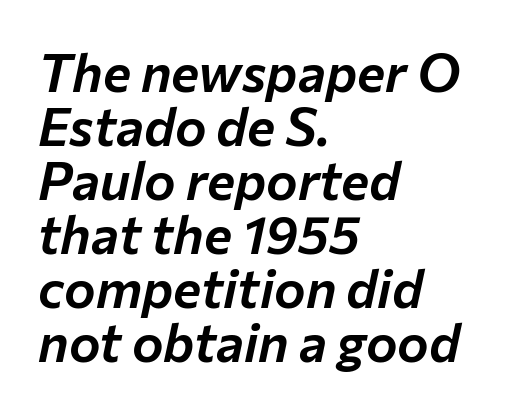
This block would grow much taller if given ordinary leading; it's compressed now. The letters are slanted; this is an italic face. The rendering uses natural spacing where letterforms have individual widths. Each row of text sits above clean, open space. You could call the tracking neutral — neither tight nor loose. Layout note: lines flush left.
